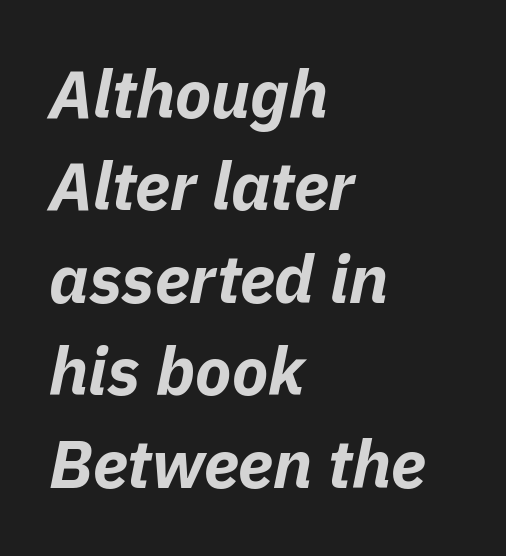
{"italic": "yes", "lean": "right", "slant_degrees": 11, "bold": "yes", "weight": "bold", "width": "normal", "stroke_contrast": "low", "x_height": "medium", "monospaced": "no", "underline": "no", "align": "left", "line_spacing": "normal", "line_spacing_ratio": 1.38, "letter_spacing": "normal", "letter_spacing_em": 0.0, "glyph_px": 67}
